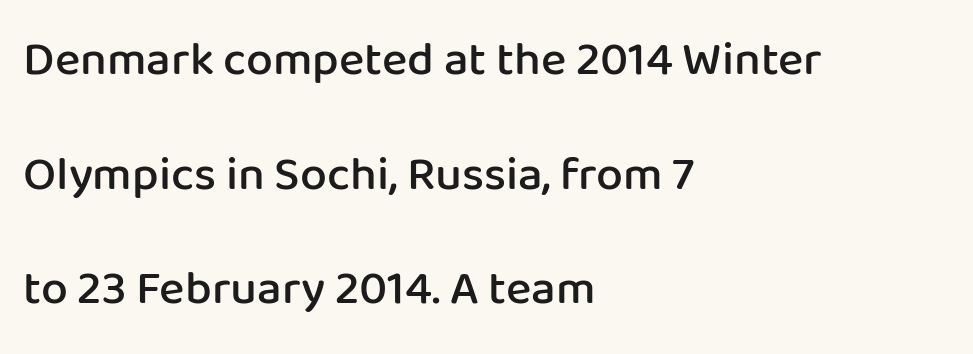
Q: Is the text bold? A: Semi-bold.
Q: Is the text italic (slanted)? A: No, it is upright.
Q: Is the typeface a serif or a sans-serif typeface? A: Sans-serif.
Q: Is the text underlined? A: No.
Q: How is the paragraph aligned? A: Left-aligned.
Q: Is the spacing between letters normal or unusually wide? A: Normal.
Q: Is the spacing between lines tight, normal or loose? A: Loose.
Q: Width (condensed, normal, or wide)? A: Normal.
Q: Stroke contrast? A: Low.
Q: x-height? A: Medium.
Q: Monospaced? A: No.
